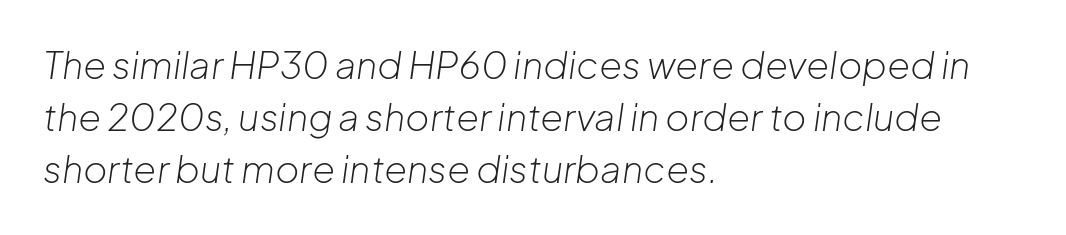
Q: Is the text bold? A: No.
Q: Is the text italic (slanted)? A: Yes, it leans right by about 8 degrees.
Q: Is the text underlined? A: No.
Q: How is the paragraph aligned? A: Left-aligned.
Q: Is the spacing between letters normal or unusually wide? A: Normal.
Q: Is the spacing between lines tight, normal or loose? A: Normal.
Q: Width (condensed, normal, or wide)? A: Normal.
Q: Stroke contrast? A: Low.
Q: x-height? A: Medium.
Q: Monospaced? A: No.
